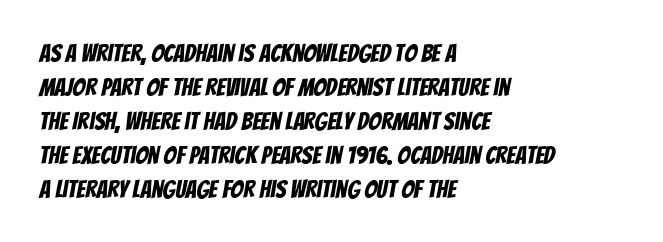
Q: Is the text underlined? A: No.
Q: How is the paragraph aligned? A: Left-aligned.
Q: Is the spacing between letters normal or unusually wide? A: Normal.
Q: Is the spacing between lines tight, normal or loose? A: Normal.
